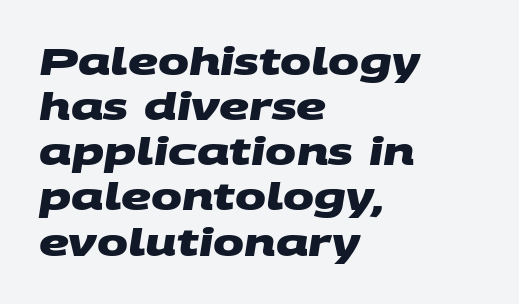
{"serif": "no", "bold": "yes", "weight": "heavy", "width": "wide", "stroke_contrast": "medium", "x_height": "large", "monospaced": "no", "underline": "no", "align": "left", "line_spacing_ratio": 1.22, "letter_spacing": "normal", "letter_spacing_em": 0.0, "glyph_px": 37}
